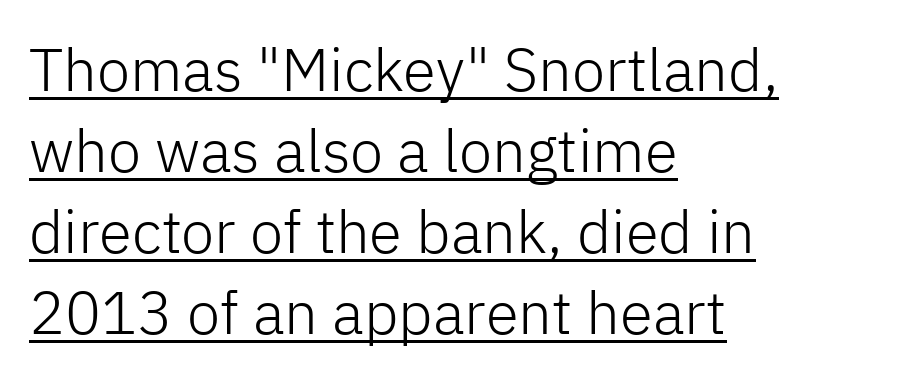
The image shows 60 px light sans-serif type, upright; set left-aligned, normal line spacing (1.35x), normal letter spacing, underlined; low stroke contrast and a medium x-height.
